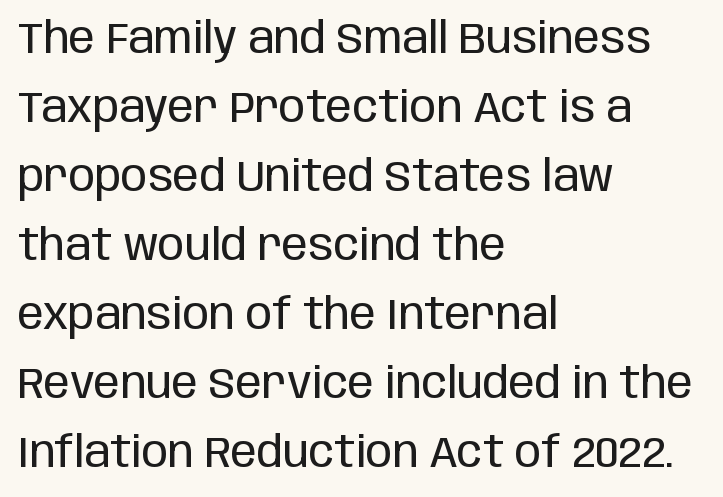
The image shows 44 px regular-weight, condensed sans-serif type, upright; set left-aligned, normal line spacing (1.57x), normal letter spacing, not underlined; low stroke contrast and a large x-height.
